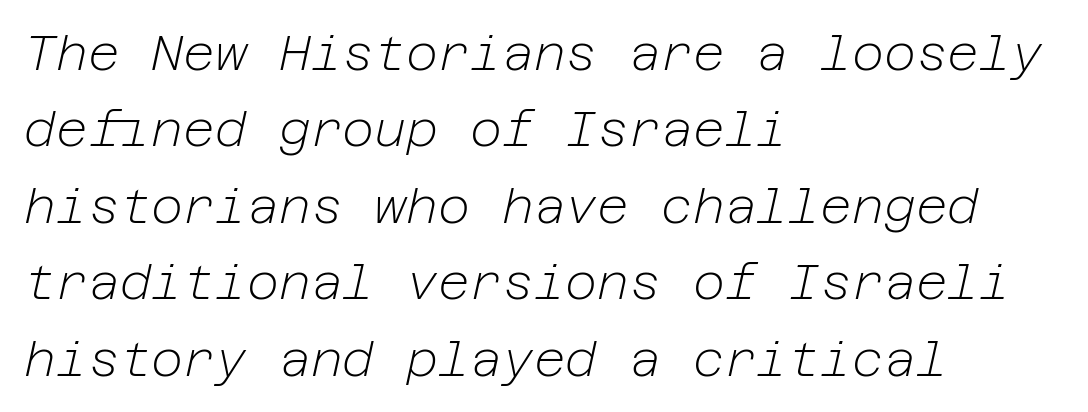
Q: Is the text bold? A: No.
Q: Is the text italic (slanted)? A: Yes, it leans right by about 12 degrees.
Q: Is the text underlined? A: No.
Q: How is the paragraph aligned? A: Left-aligned.
Q: Is the spacing between letters normal or unusually wide? A: Normal.
Q: Is the spacing between lines tight, normal or loose? A: Normal.
Q: Width (condensed, normal, or wide)? A: Normal.
Q: Stroke contrast? A: Low.
Q: x-height? A: Medium.
